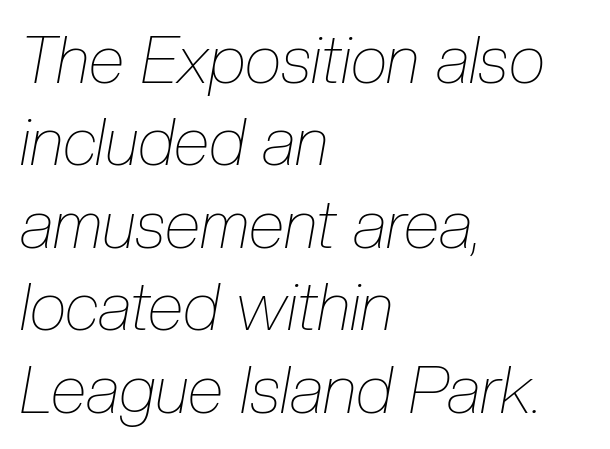
Underlining? Definitely not there. The line texture is even and compact thanks to regular tracking. The letters look calm and open, with moderate or lighter stems. The passage is arranged the way most books set body copy — flush left. Looks like regular typesetting: each glyph gets only the width it needs. Slanted lettering throughout.
